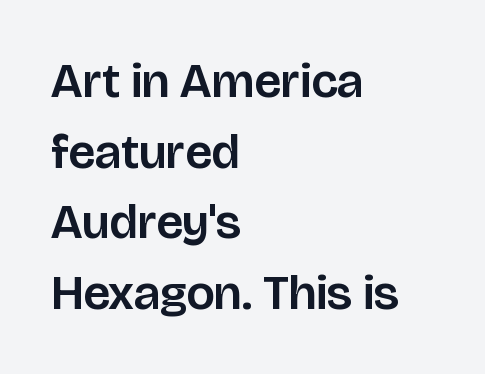
Q: Is the text italic (slanted)? A: No, it is upright.
Q: Is the typeface a serif or a sans-serif typeface? A: Sans-serif.
Q: Is the text underlined? A: No.
Q: How is the paragraph aligned? A: Left-aligned.
Q: Is the spacing between letters normal or unusually wide? A: Normal.
Q: Is the spacing between lines tight, normal or loose? A: Normal.
Q: Width (condensed, normal, or wide)? A: Normal.
Q: Stroke contrast? A: Low.
Q: x-height? A: Large.
Q: Monospaced? A: No.
